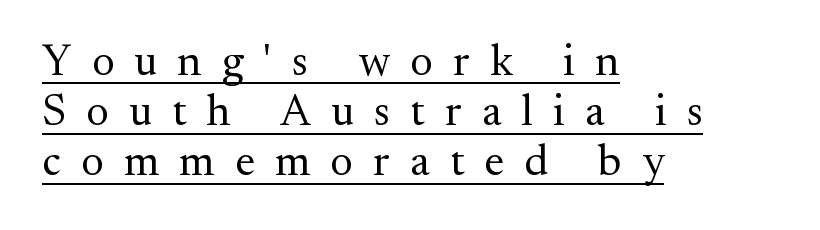
{"serif": "yes", "italic": "no", "bold": "no", "weight": "regular", "width": "normal", "stroke_contrast": "medium", "x_height": "small", "monospaced": "no", "underline": "yes", "align": "left", "line_spacing": "tight", "line_spacing_ratio": 1.14, "letter_spacing": "wide", "letter_spacing_em": 0.46, "glyph_px": 44}
